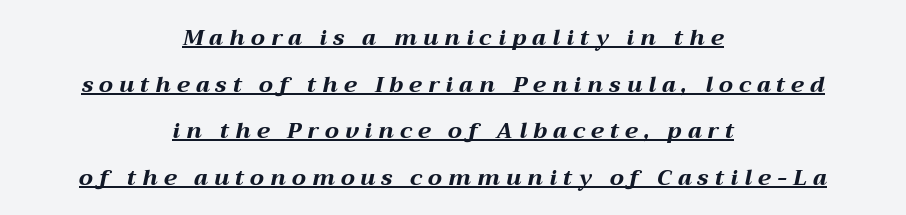
The image shows 22 px bold type, italic (leaning right); set centered, loose line spacing (2.12x), unusually wide letter spacing (+0.28 em), underlined.
